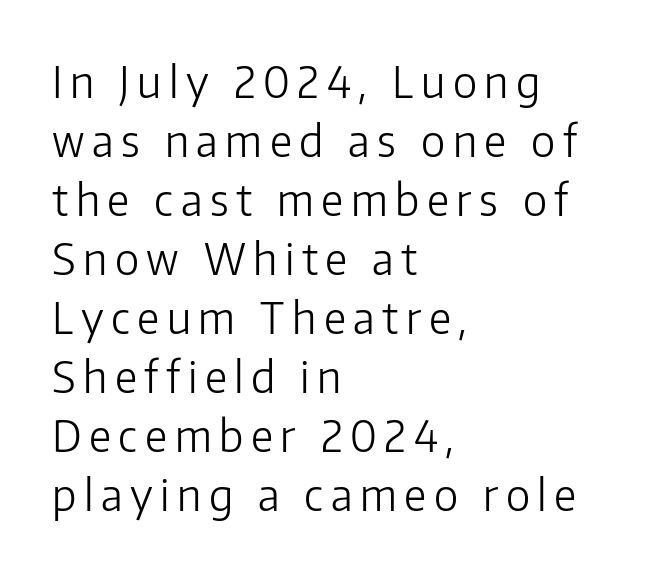
Honestly, there is no underline to notice here at all. This sample is left-justified, so line endings fall wherever the words run out. A typesetter would call this proportional, since set widths differ per character. The text was rendered using a sans face with plain stroke endings.
